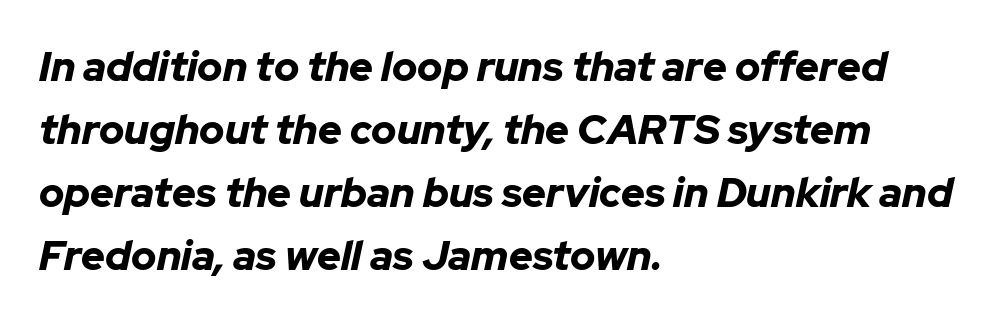
{"italic": "yes", "lean": "right", "slant_degrees": 12, "bold": "yes", "weight": "bold", "width": "normal", "stroke_contrast": "low", "x_height": "medium", "monospaced": "no", "underline": "no", "align": "left", "line_spacing": "normal", "line_spacing_ratio": 1.54, "letter_spacing": "normal", "letter_spacing_em": 0.0, "glyph_px": 41}
